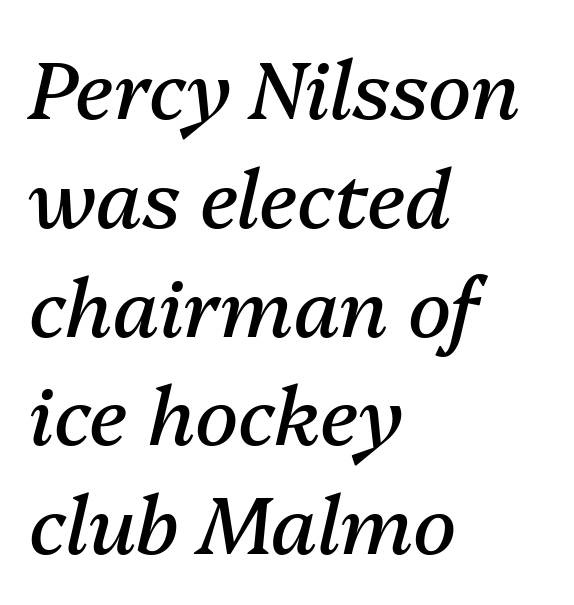
The image shows 80 px regular-weight type, italic (leaning right); set left-aligned, normal line spacing (1.36x), normal letter spacing, not underlined; medium stroke contrast and a medium x-height.
